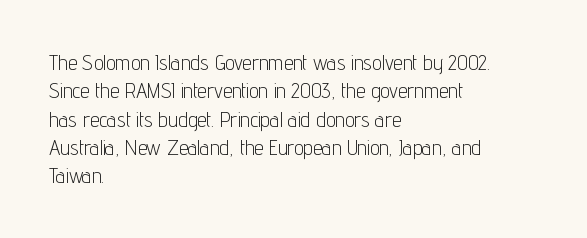
The image shows 21 px text type, upright; set left-aligned, normal line spacing (1.35x), normal letter spacing, not underlined.
